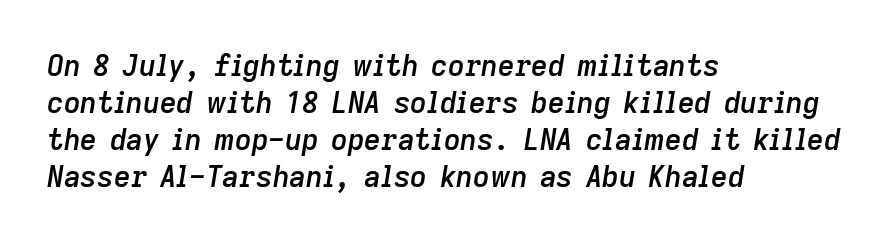
The image shows 29 px semibold type, italic (leaning right); set left-aligned, normal line spacing (1.28x), normal letter spacing, not underlined; low stroke contrast and a medium x-height.
